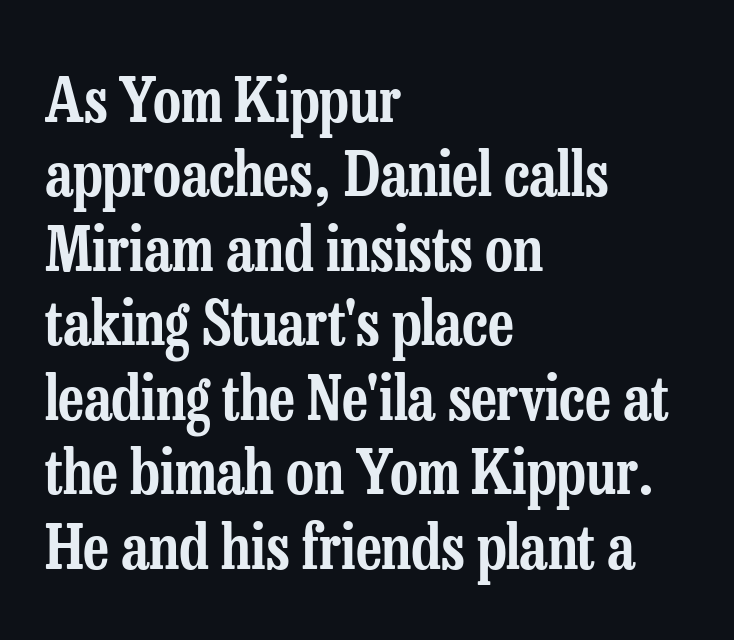
{"serif": "yes", "italic": "no", "width": "condensed", "stroke_contrast": "low", "x_height": "medium", "monospaced": "no", "underline": "no", "align": "left", "line_spacing_ratio": 1.22, "letter_spacing": "normal", "letter_spacing_em": 0.0, "glyph_px": 61}
